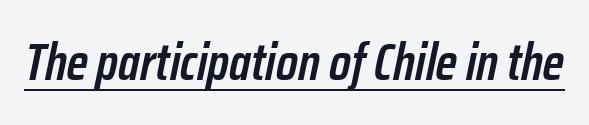
Q: Is the text bold? A: Semi-bold.
Q: Is the text italic (slanted)? A: Yes, it leans right by about 12 degrees.
Q: Is the text underlined? A: Yes.
Q: Is the spacing between letters normal or unusually wide? A: Normal.
Q: Width (condensed, normal, or wide)? A: Condensed.
Q: Stroke contrast? A: Low.
Q: x-height? A: Medium.
Q: Monospaced? A: No.
